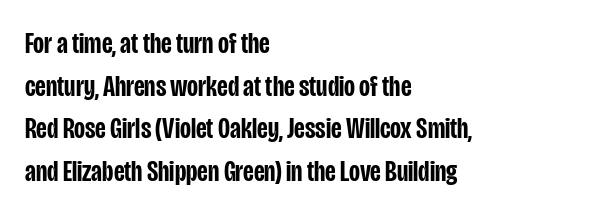
This block has exactly the height ordinary leading produces. The setting favours the left margin, as ordinary paragraphs usually do. Each letter's strokes conclude bluntly, with no projecting serifs. Tracking here is standard; glyphs follow each other at the usual distance. Rendered with straight, roman letterforms. Note the varied advance widths — an 'i' is clearly narrower than an 'm'.
